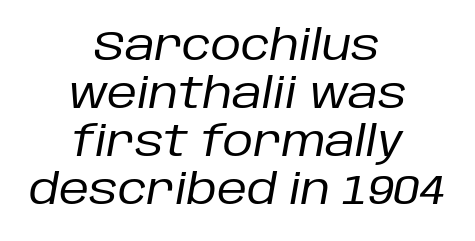
Q: Is the text bold? A: No.
Q: Is the text italic (slanted)? A: Yes, it leans right by about 10 degrees.
Q: Is the text underlined? A: No.
Q: How is the paragraph aligned? A: Centered.
Q: Is the spacing between letters normal or unusually wide? A: Normal.
Q: Is the spacing between lines tight, normal or loose? A: Tight.
Q: Width (condensed, normal, or wide)? A: Normal.
Q: Stroke contrast? A: Low.
Q: x-height? A: Large.
Q: Monospaced? A: No.
